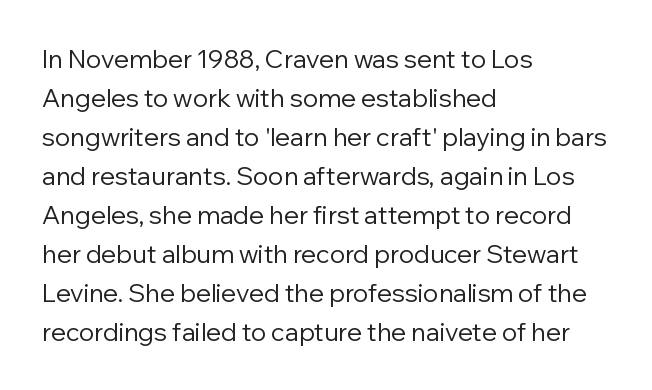
Q: Is the text bold? A: No.
Q: Is the text italic (slanted)? A: No, it is upright.
Q: Is the text underlined? A: No.
Q: How is the paragraph aligned? A: Left-aligned.
Q: Is the spacing between letters normal or unusually wide? A: Normal.
Q: Is the spacing between lines tight, normal or loose? A: Normal.
